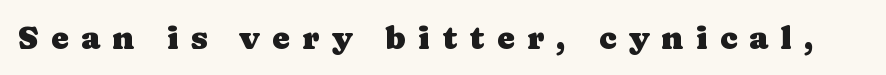
{"serif": "yes", "italic": "no", "width": "normal", "stroke_contrast": "low", "x_height": "medium", "monospaced": "no", "underline": "no", "letter_spacing": "wide", "letter_spacing_em": 0.37, "glyph_px": 33}
